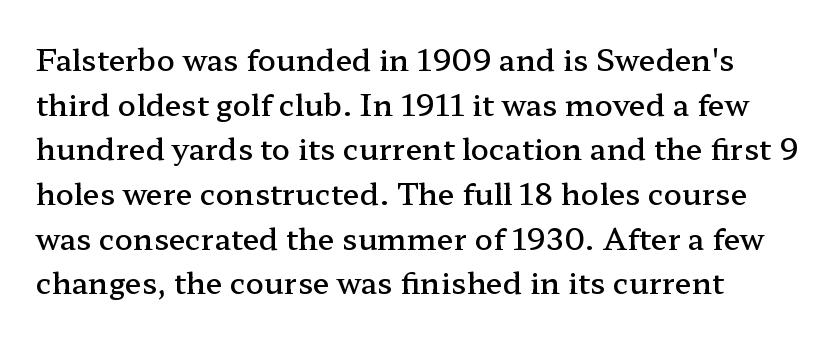
Is there any slant? The stems are plumb. The tracking reads as untouched default to a designer's eye. Honestly, the row spacing looks completely unremarkable. The type family on display is of the serif kind. Check the space under the baseline: it is left empty.
